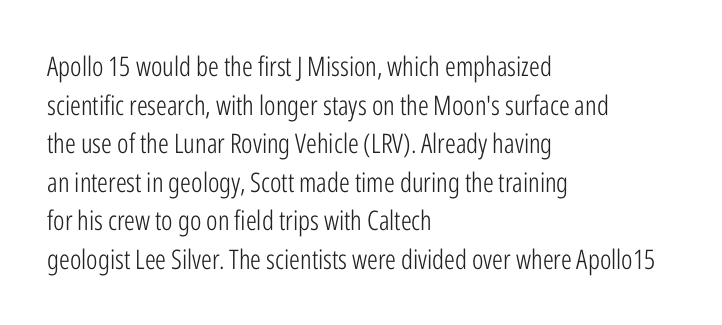
Stroke thickness stays within the range of a standard reading face or lighter. Notice how descenders clear the ascenders below comfortably — that's standard leading. There is no visible air inserted between adjacent glyphs. Casual observation: everything's shoved over to the left. The specimen omits any rule beneath the text block's lines. The letters stand straight up with perfectly vertical stems.
